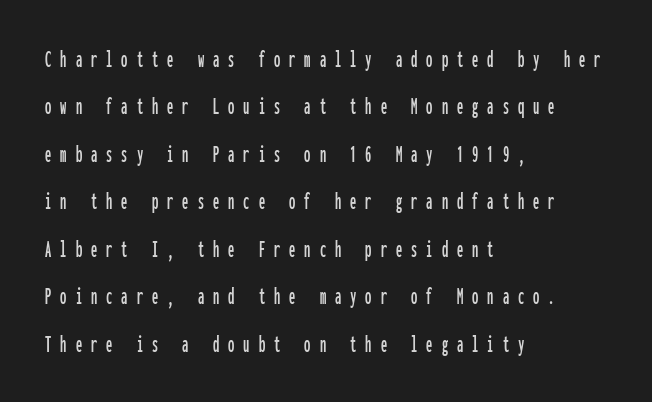
{"italic": "no", "underline": "no", "align": "left", "line_spacing": "loose", "line_spacing_ratio": 1.9, "letter_spacing": "wide", "letter_spacing_em": 0.36, "glyph_px": 25}
